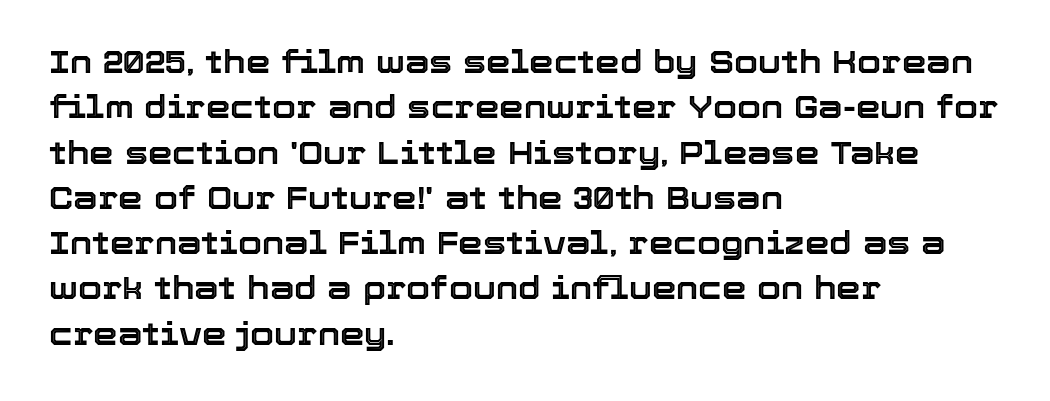
Q: Is the text italic (slanted)? A: No, it is upright.
Q: Is the text underlined? A: No.
Q: How is the paragraph aligned? A: Left-aligned.
Q: Is the spacing between letters normal or unusually wide? A: Normal.
Q: Is the spacing between lines tight, normal or loose? A: Normal.
Q: Width (condensed, normal, or wide)? A: Normal.
Q: x-height? A: Medium.
Q: Monospaced? A: No.
